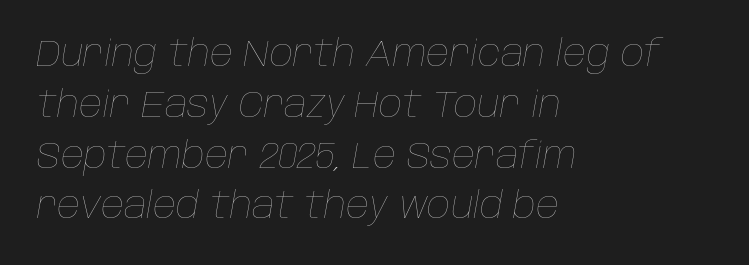
{"italic": "yes", "lean": "right", "slant_degrees": 10, "bold": "no", "weight": "thin", "width": "normal", "stroke_contrast": "low", "x_height": "large", "monospaced": "no", "underline": "no", "align": "left", "line_spacing": "normal", "line_spacing_ratio": 1.41, "letter_spacing": "normal", "letter_spacing_em": 0.0, "glyph_px": 36}
